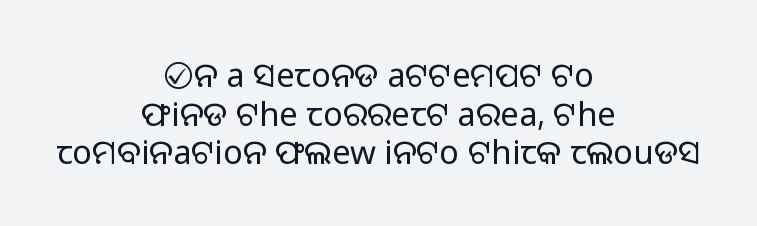
Do the characters align in a grid? No, the font is proportional. Nope, not italic — everything's standing straight. A quiet, ordinary-to-light weight characterises the typeface. The paragraph shown floats in the horizontal middle. Letters rest on an invisible, unmarked baseline. No extra tracking has been applied to these lines.
